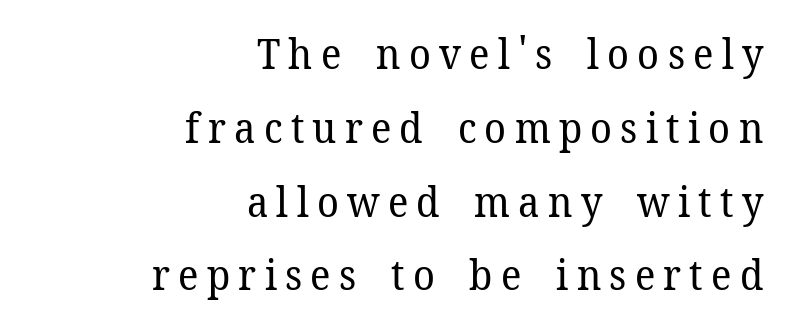
Q: Is the text bold? A: No.
Q: Is the text italic (slanted)? A: No, it is upright.
Q: Is the typeface a serif or a sans-serif typeface? A: Serif.
Q: Is the text underlined? A: No.
Q: How is the paragraph aligned? A: Right-aligned.
Q: Is the spacing between letters normal or unusually wide? A: Unusually wide.
Q: Width (condensed, normal, or wide)? A: Normal.
Q: Stroke contrast? A: Low.
Q: x-height? A: Medium.
Q: Monospaced? A: No.
